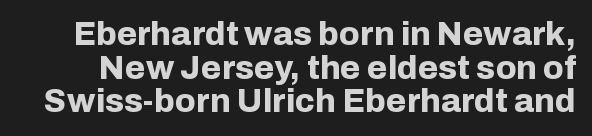
The image shows 33 px bold sans-serif type, upright; set tight line spacing (1.02x), normal letter spacing, not underlined; low stroke contrast and a medium x-height.
